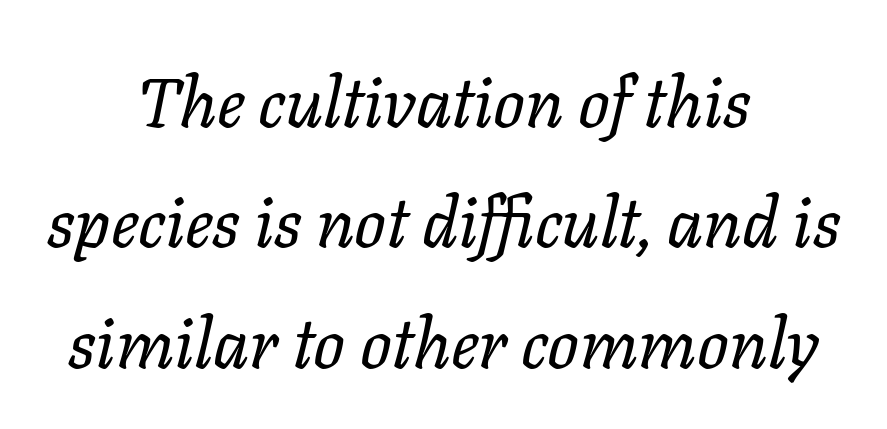
A typesetter would call this proportional, since set widths differ per character. Inter-character spacing is left at the font's built-in metrics. Only glyphs here, with clear space below each row. Short and long lines alike share a common midpoint. Stems and bowls with no extra thickness — not bold.
